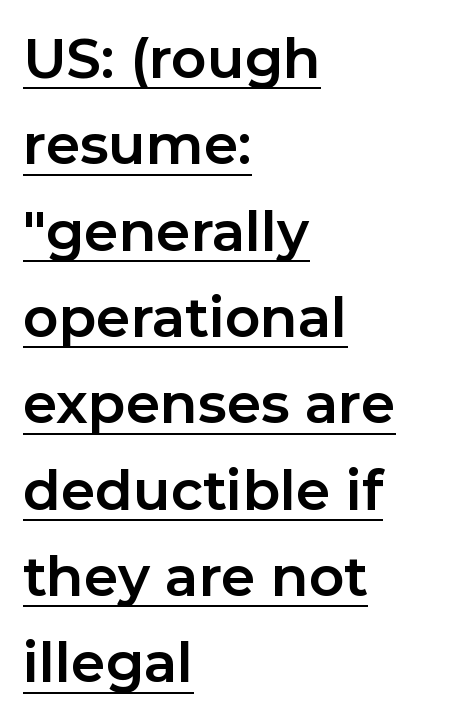
The typesetting leans heavy: a genuine bold. Grotesque or geometric, the face here clearly has no serifs. The rag falls on the right side of this text block. No italicization has been applied; the sample stays upright.
